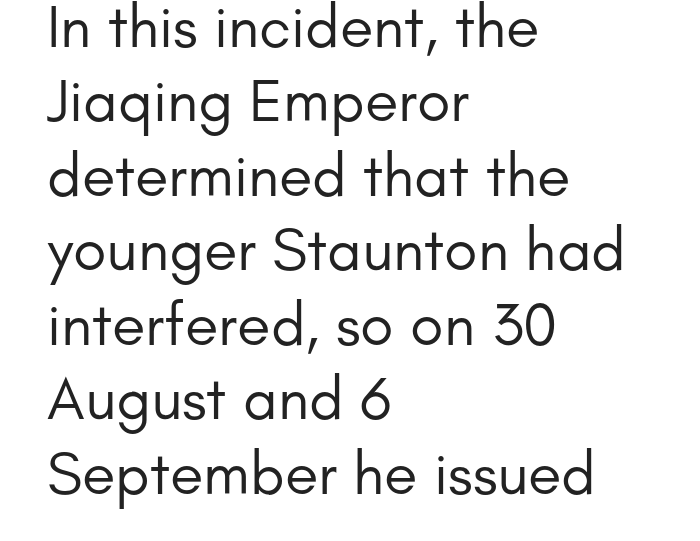
The image shows 61 px regular-weight sans-serif type, upright; set left-aligned, line spacing 1.22x, normal letter spacing, not underlined; low stroke contrast and a small x-height.
